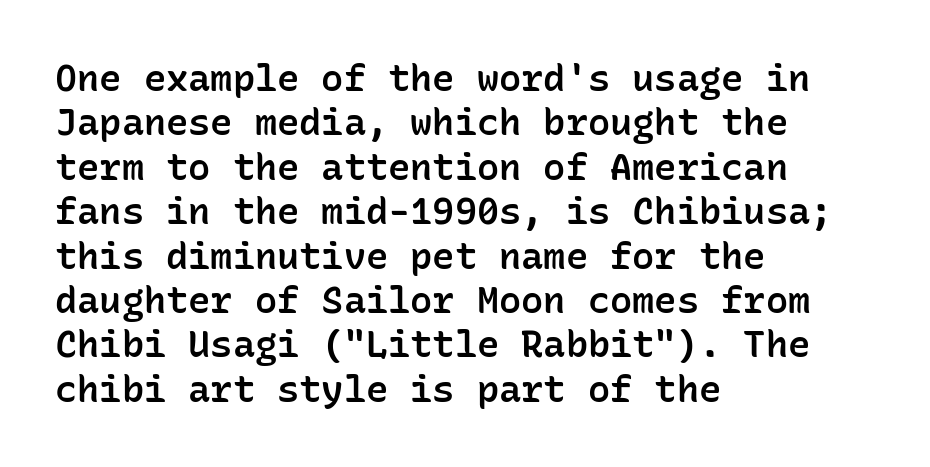
A sans-serif font was chosen for this passage. The type is set solid horizontally, with unmodified tracking. One-word summary of the alignment: left. This sample has the even, mechanical cadence of fixed-width lettering. Look at the stroke-to-counter ratio: somewhat heavy, a semibold.
